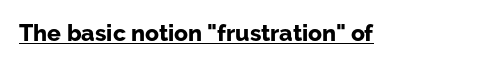
Q: Is the text bold? A: Yes.
Q: Is the text italic (slanted)? A: No, it is upright.
Q: Is the text underlined? A: Yes.
Q: Is the spacing between letters normal or unusually wide? A: Normal.
